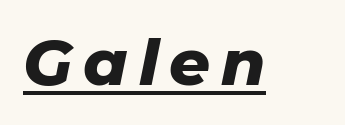
The image shows 64 px heavy type, italic (leaning right); set underlined; low stroke contrast and a medium x-height.
